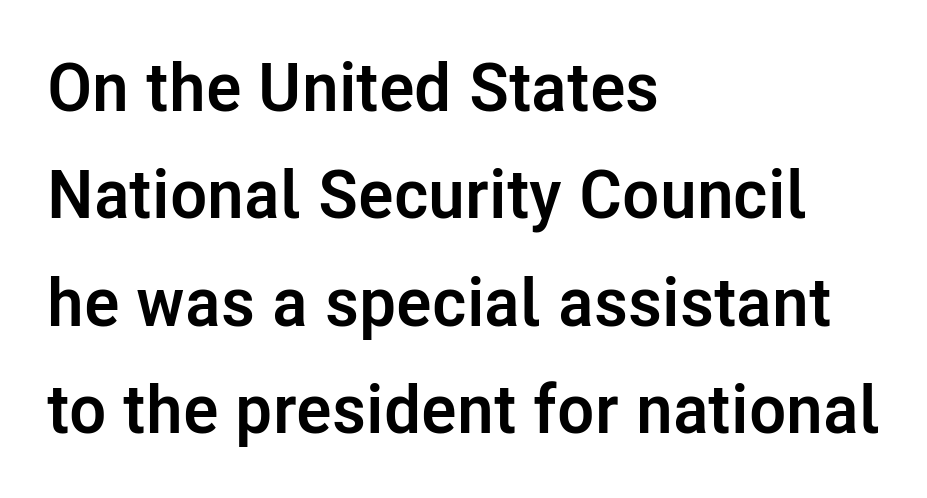
Each glyph is drawn with heavy, bold strokes. Looks like regular typesetting: each glyph gets only the width it needs. Teacher's note: observe the even left margin — that is flush-left alignment. The rendering shows plain stroke endings on the letterforms — a sans-serif design. Letter spacing: default. Do the letters lean? They stand straight.
